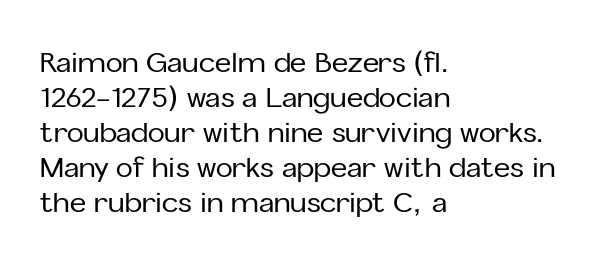
Note the varied advance widths — an 'i' is clearly narrower than an 'm'. Spacing between characters is what you'd get straight out of the box. Is this a sans? Yes — the strokes have no serifs. The line-height multiplier appears to be the usual default. You can tell it's not italic because the verticals are truly vertical.
